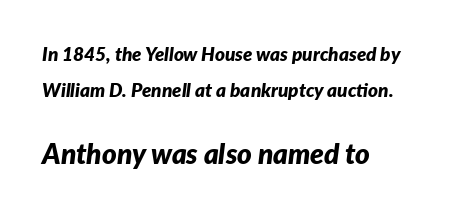
Q: Is the text bold? A: Yes.
Q: Is the text italic (slanted)? A: Yes, it leans right by about 7 degrees.
Q: Is the text underlined? A: No.
Q: How is the paragraph aligned? A: Left-aligned.
Q: Is the spacing between letters normal or unusually wide? A: Normal.
Q: Which block of text is set in a larger size, the first (top) or the second (bottom)? A: The second (bottom) one.
Q: Width (condensed, normal, or wide)? A: Normal.
Q: Stroke contrast? A: Low.
Q: x-height? A: Medium.
Q: Monospaced? A: No.
